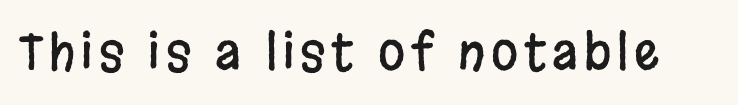
The image shows 49 px condensed sans-serif type, upright; set not underlined; low stroke contrast and a large x-height.
